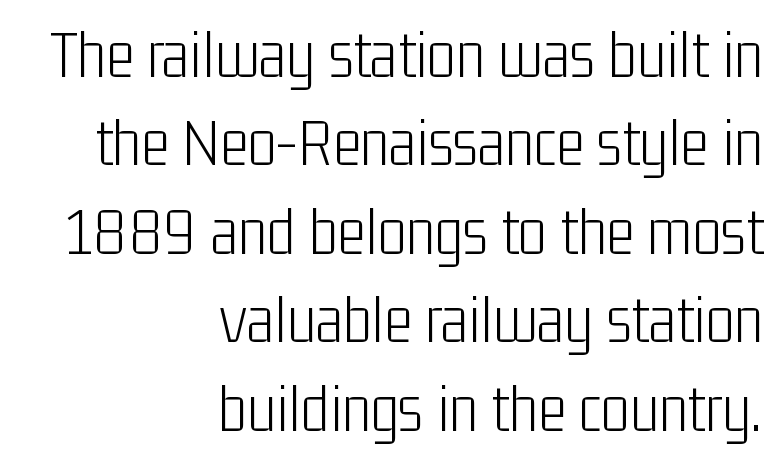
Casual observation: everything's shoved over to the right. A quiet, ordinary-to-light weight characterises the typeface. Ordinary non-slanted type is in use. The passage shown is not underscored anywhere. How would I describe the line gaps? Plain and ordinary. Varying glyph widths throughout — classic text-font behaviour.
